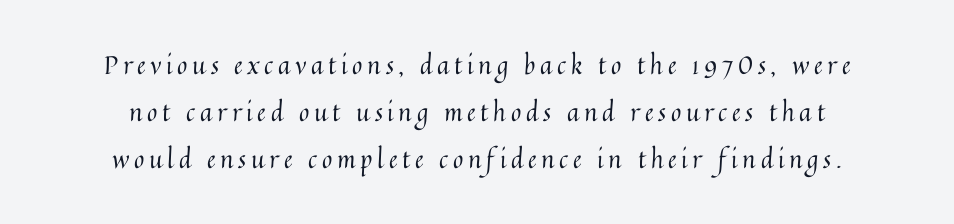
Q: Is the text bold? A: No.
Q: Is the text italic (slanted)? A: Yes.
Q: Is the text underlined? A: No.
Q: How is the paragraph aligned? A: Centered.
